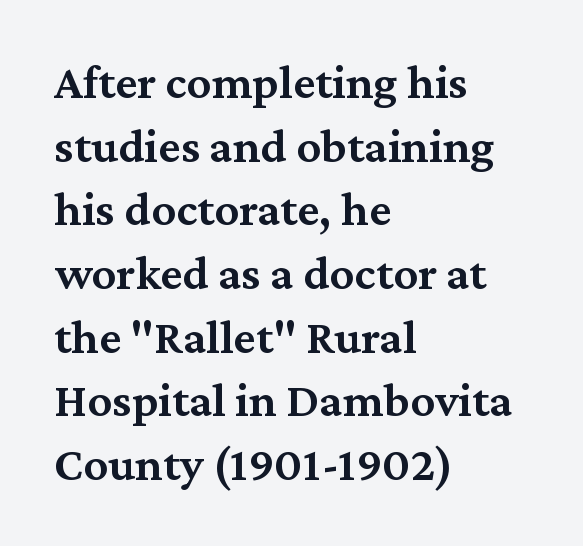
{"serif": "yes", "italic": "no", "bold": "semi", "weight": "semibold", "width": "normal", "stroke_contrast": "medium", "x_height": "medium", "monospaced": "no", "underline": "no", "align": "left", "line_spacing": "normal", "line_spacing_ratio": 1.3, "letter_spacing": "normal", "letter_spacing_em": 0.0, "glyph_px": 49}
